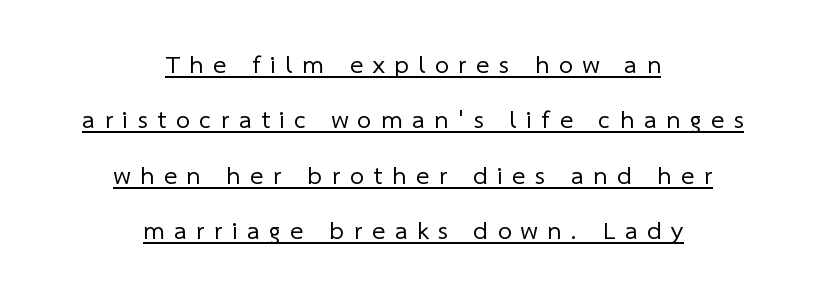
The image shows 25 px text type; set centered, loose line spacing (2.22x), unusually wide letter spacing (+0.39 em), underlined.
